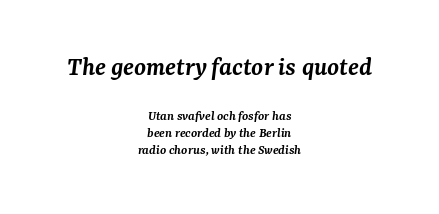
Q: Is the text bold? A: Semi-bold.
Q: Is the text italic (slanted)? A: Yes, it leans right by about 7 degrees.
Q: Is the text underlined? A: No.
Q: How is the paragraph aligned? A: Centered.
Q: Is the spacing between letters normal or unusually wide? A: Normal.
Q: Which block of text is set in a larger size, the first (top) or the second (bottom)? A: The first (top) one.
